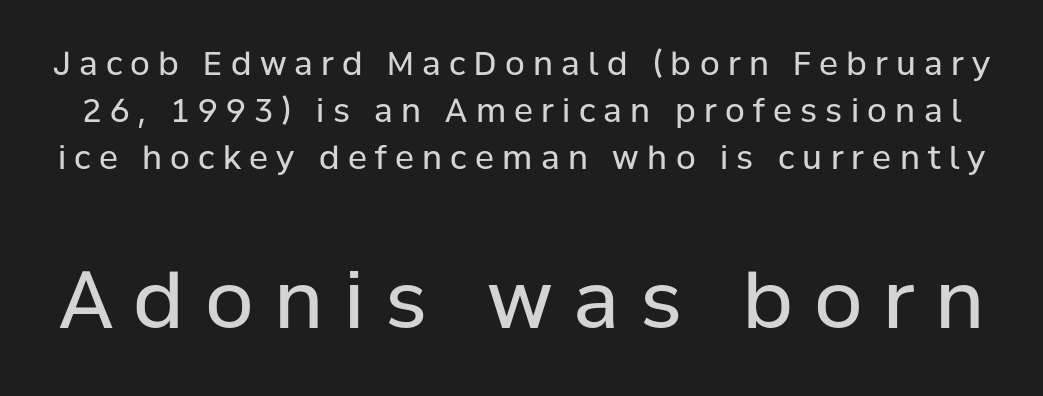
The image shows 79 px regular-weight sans-serif type, upright; set normal line spacing (1.47x), unusually wide letter spacing (+0.26 em), not underlined; the second (bottom) block is 2.47x larger; low stroke contrast and a medium x-height.
